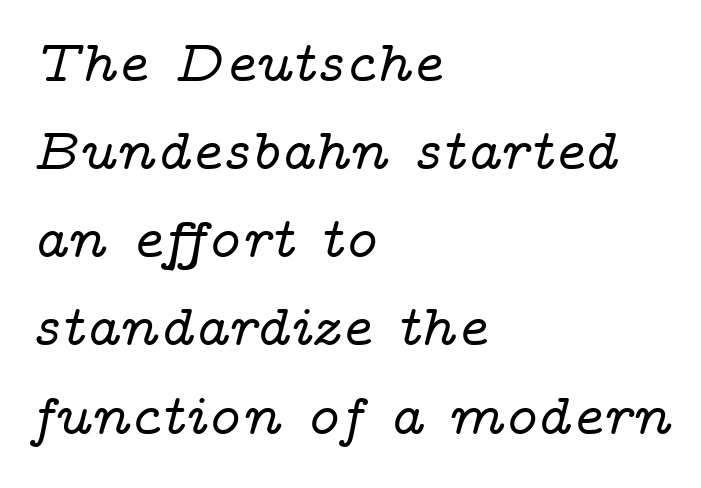
{"serif": "yes", "italic": "yes", "lean": "right", "slant_degrees": 14, "width": "wide", "stroke_contrast": "low", "x_height": "medium", "monospaced": "no", "underline": "no", "align": "left", "line_spacing": "normal", "line_spacing_ratio": 1.52, "letter_spacing": "normal", "letter_spacing_em": 0.0, "glyph_px": 58}
